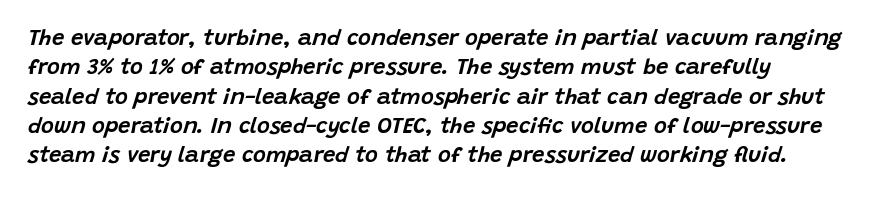
{"italic": "yes", "lean": "right", "slant_degrees": 15, "underline": "no", "align": "left", "line_spacing": "normal", "line_spacing_ratio": 1.33, "letter_spacing": "normal", "letter_spacing_em": 0.0, "glyph_px": 22}
